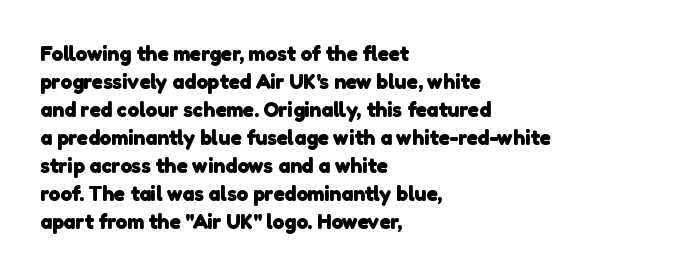
{"bold": "yes", "underline": "no", "align": "left", "line_spacing": "normal", "line_spacing_ratio": 1.33, "letter_spacing": "normal", "letter_spacing_em": 0.0, "glyph_px": 21}
